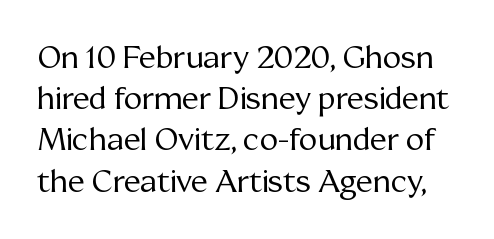
{"serif": "yes", "italic": "no", "bold": "no", "weight": "regular", "width": "normal", "stroke_contrast": "medium", "x_height": "medium", "monospaced": "no", "underline": "no", "line_spacing": "normal", "line_spacing_ratio": 1.33, "letter_spacing": "normal", "letter_spacing_em": 0.0, "glyph_px": 31}
